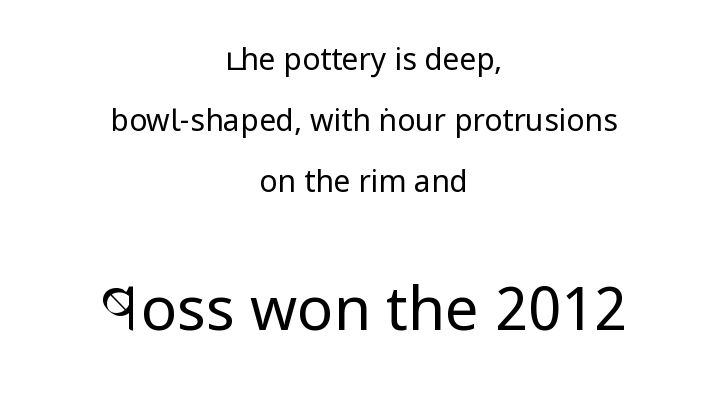
The image shows 60 px regular-weight, condensed sans-serif type, upright; set centered, loose line spacing (2.04x), normal letter spacing, not underlined; the second (bottom) block is 2.0x larger; low stroke contrast and a large x-height.
